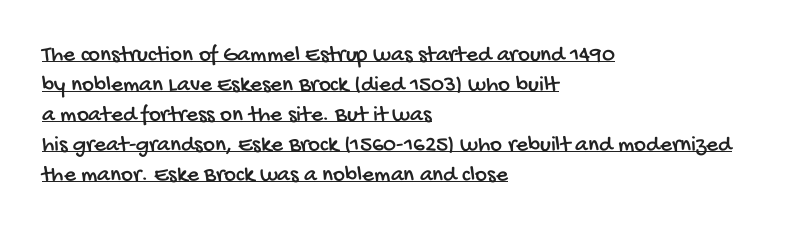
Q: Is the text underlined? A: Yes.
Q: How is the paragraph aligned? A: Left-aligned.
Q: Is the spacing between letters normal or unusually wide? A: Normal.
Q: Is the spacing between lines tight, normal or loose? A: Normal.
